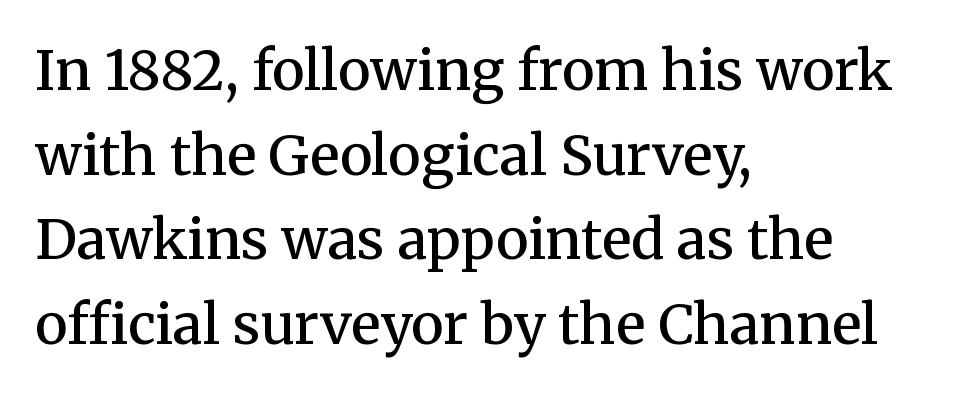
The image shows 55 px semibold serif type, upright; set left-aligned, normal line spacing (1.54x), normal letter spacing, not underlined; medium stroke contrast and a medium x-height.
